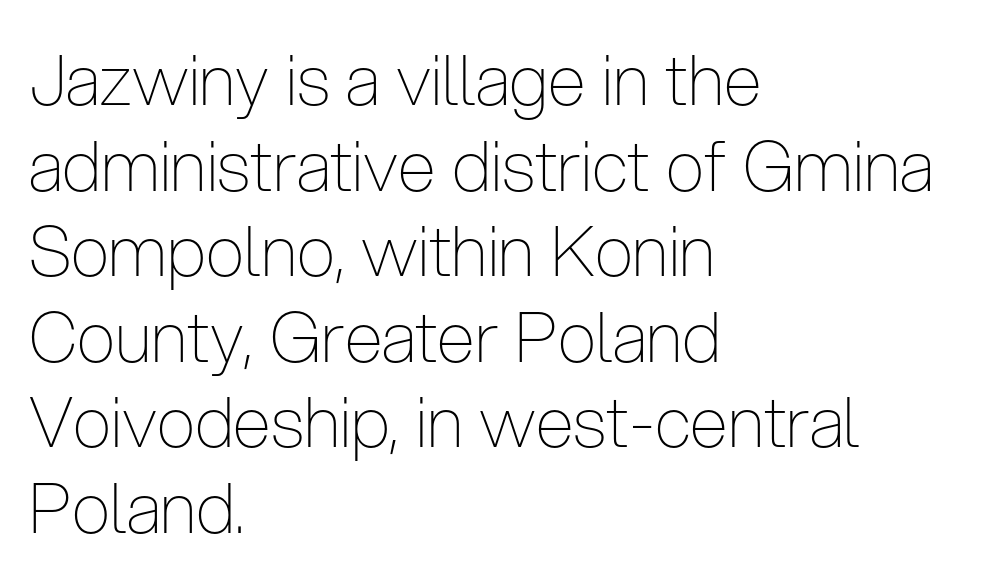
{"serif": "no", "italic": "no", "bold": "no", "weight": "thin", "width": "condensed", "stroke_contrast": "low", "x_height": "medium", "monospaced": "no", "underline": "no", "align": "left", "line_spacing_ratio": 1.24, "letter_spacing": "normal", "letter_spacing_em": 0.0, "glyph_px": 69}
